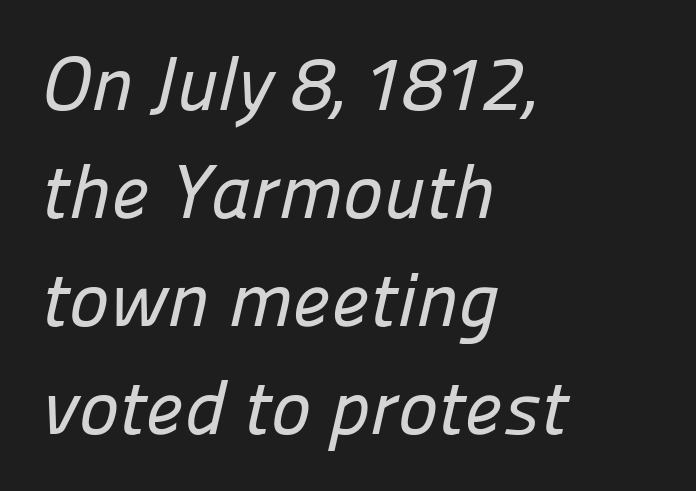
Character widths vary here, with narrow letters taking less room than wide ones. A clean baseline with only descenders dipping below it. The characters display no serif detailing; their extremities are plain. Caption: multi-line text, flush left, ragged right.
